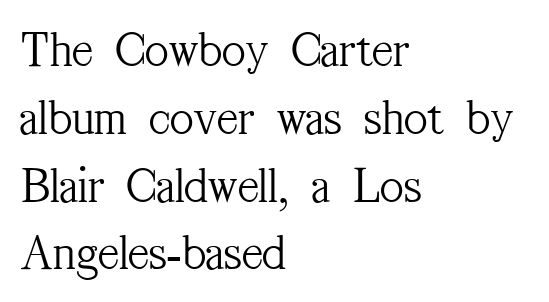
Q: Is the text bold? A: No.
Q: Is the text italic (slanted)? A: No, it is upright.
Q: Is the typeface a serif or a sans-serif typeface? A: Serif.
Q: Is the text underlined? A: No.
Q: How is the paragraph aligned? A: Left-aligned.
Q: Is the spacing between letters normal or unusually wide? A: Normal.
Q: Is the spacing between lines tight, normal or loose? A: Normal.
Q: Width (condensed, normal, or wide)? A: Condensed.
Q: Stroke contrast? A: Medium.
Q: x-height? A: Medium.
Q: Monospaced? A: No.
